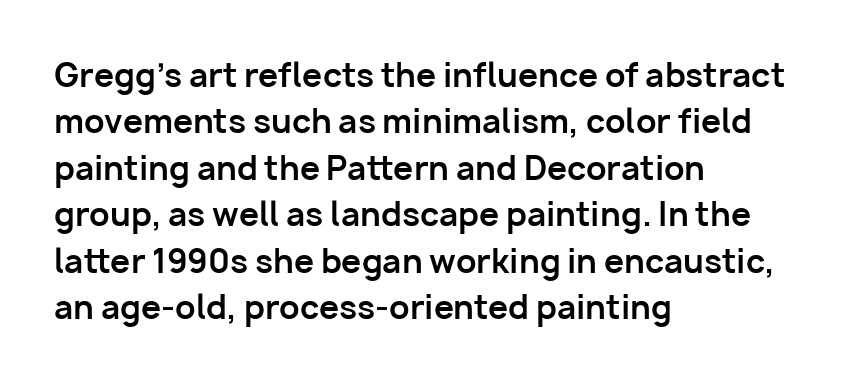
Quick note: not italic, upright. Leftover space on each line is placed entirely after the last word. Proportional: the letters do not fall into vertical columns. Unlike a traditional serif, this face leaves its strokes unadorned.
